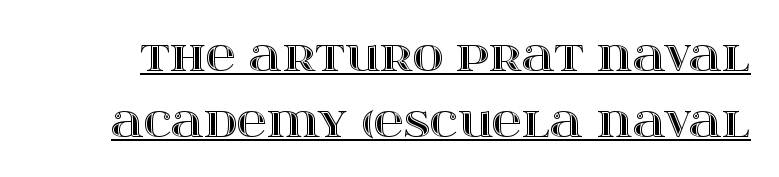
Q: Is the text italic (slanted)? A: No, it is upright.
Q: Is the text underlined? A: Yes.
Q: Is the spacing between letters normal or unusually wide? A: Normal.
Q: Is the spacing between lines tight, normal or loose? A: Normal.
Q: Width (condensed, normal, or wide)? A: Wide.
Q: x-height? A: Large.
Q: Monospaced? A: No.
